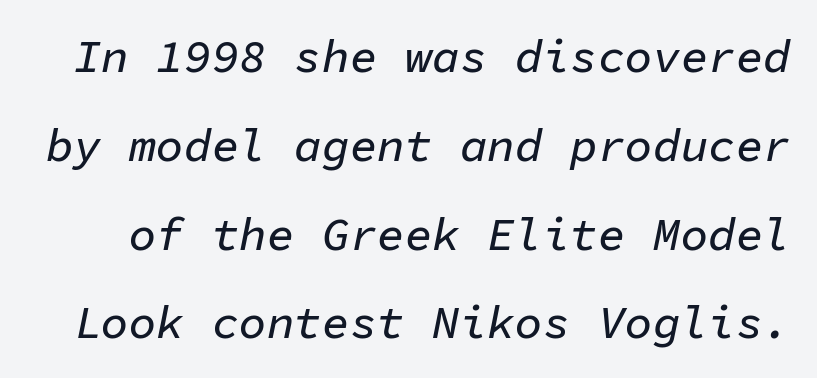
Q: Is the text italic (slanted)? A: Yes, it leans right by about 11 degrees.
Q: Is the text underlined? A: No.
Q: Is the spacing between letters normal or unusually wide? A: Normal.
Q: Is the spacing between lines tight, normal or loose? A: Loose.
Q: Width (condensed, normal, or wide)? A: Normal.
Q: Stroke contrast? A: Low.
Q: x-height? A: Medium.
Q: Monospaced? A: Yes.
